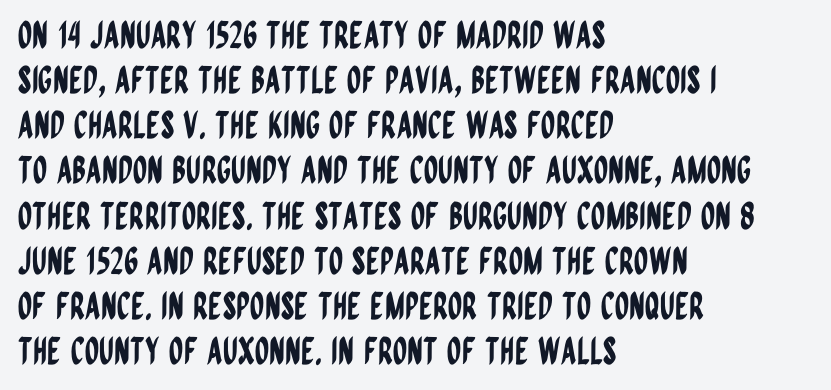
The image shows 37 px condensed sans-serif type, upright; set left-aligned, line spacing 1.22x, normal letter spacing, not underlined; low stroke contrast and a large x-height.
